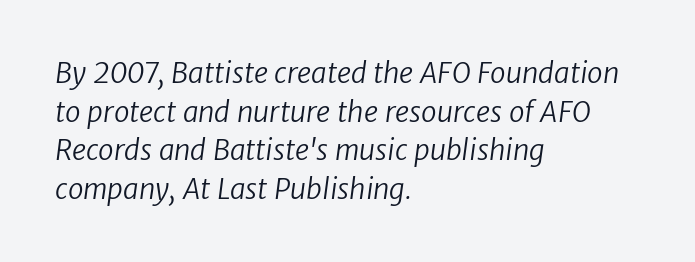
Q: Is the text bold? A: No.
Q: Is the typeface a serif or a sans-serif typeface? A: Sans-serif.
Q: Is the text underlined? A: No.
Q: How is the paragraph aligned? A: Left-aligned.
Q: Is the spacing between letters normal or unusually wide? A: Normal.
Q: Is the spacing between lines tight, normal or loose? A: Normal.
Q: Width (condensed, normal, or wide)? A: Normal.
Q: Stroke contrast? A: Low.
Q: x-height? A: Medium.
Q: Monospaced? A: No.
